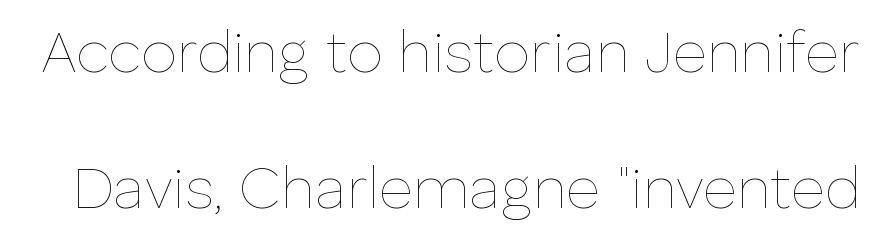
Q: Is the text bold? A: No.
Q: Is the text italic (slanted)? A: No, it is upright.
Q: Is the text underlined? A: No.
Q: Is the spacing between letters normal or unusually wide? A: Normal.
Q: Is the spacing between lines tight, normal or loose? A: Loose.
Q: Width (condensed, normal, or wide)? A: Normal.
Q: Stroke contrast? A: Low.
Q: x-height? A: Medium.
Q: Monospaced? A: No.
